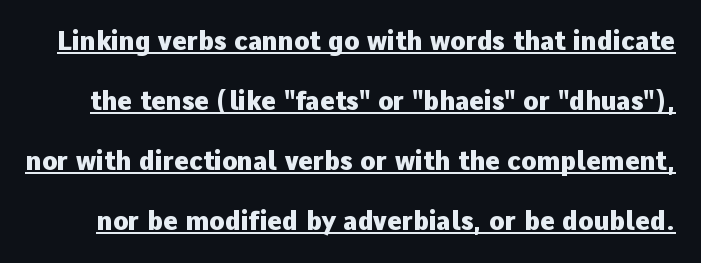
{"italic": "no", "bold": "yes", "underline": "yes", "line_spacing": "loose", "line_spacing_ratio": 2.4, "letter_spacing": "normal", "letter_spacing_em": 0.0, "glyph_px": 25}
